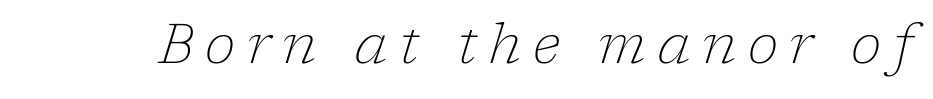
The string is rendered with underlining switched off. Italic? Definitely — the glyphs are oblique. Stroke thickness stays within the range of a standard reading face or lighter. Note: serifs present on the glyphs. Honestly, the letter spacing is so wide it's the main thing you notice.
